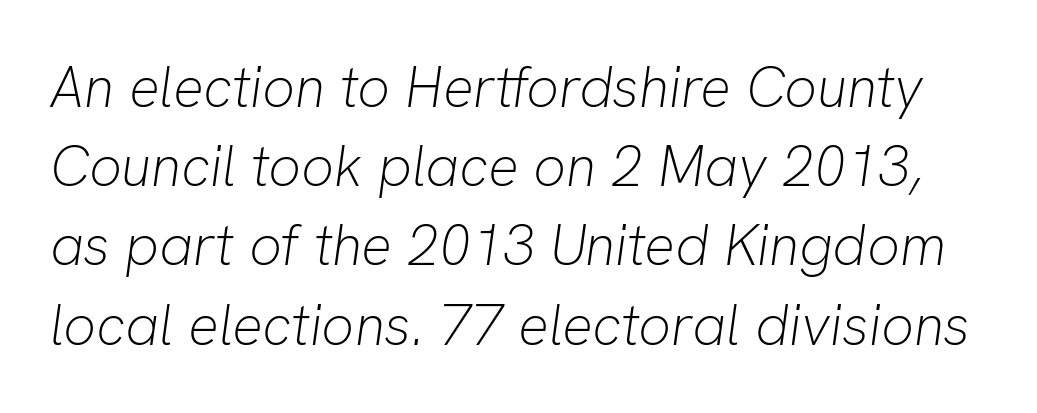
Quick note: italic. Stems and bowls with no extra thickness — not bold. Honestly, there is no underline to notice here at all. The face used here is proportionally spaced, like ordinary book or web type. Interline gaps are of average width in this sample.
